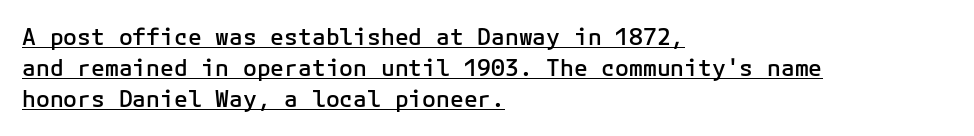
The image shows 23 px text type, upright; set left-aligned, normal line spacing (1.35x), normal letter spacing, underlined.
